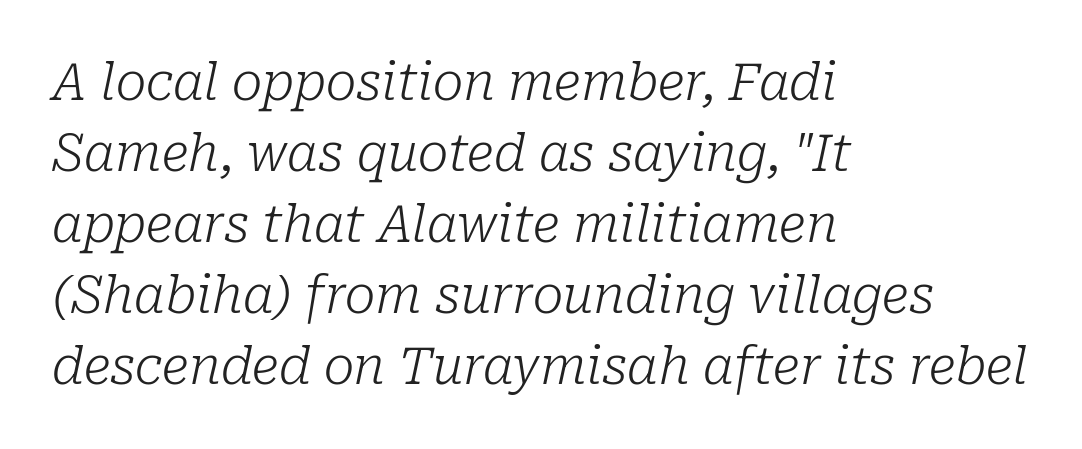
Q: Is the text bold? A: No.
Q: Is the text italic (slanted)? A: Yes, it leans right by about 10 degrees.
Q: Is the typeface a serif or a sans-serif typeface? A: Serif.
Q: Is the text underlined? A: No.
Q: How is the paragraph aligned? A: Left-aligned.
Q: Is the spacing between letters normal or unusually wide? A: Normal.
Q: Is the spacing between lines tight, normal or loose? A: Normal.
Q: Width (condensed, normal, or wide)? A: Normal.
Q: Stroke contrast? A: Low.
Q: x-height? A: Medium.
Q: Monospaced? A: No.
